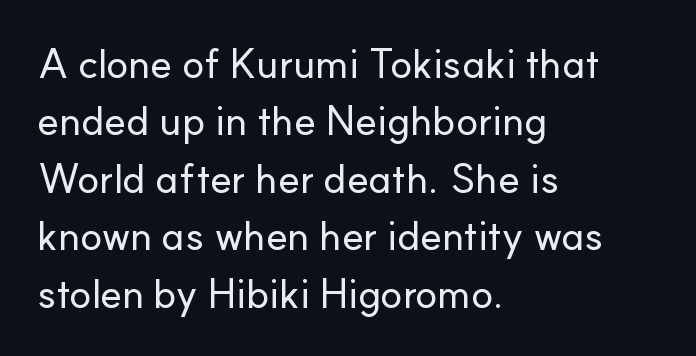
{"serif": "no", "italic": "no", "width": "normal", "stroke_contrast": "low", "x_height": "small", "monospaced": "no", "underline": "no", "align": "left", "line_spacing": "normal", "line_spacing_ratio": 1.4, "letter_spacing": "normal", "letter_spacing_em": 0.0, "glyph_px": 41}
